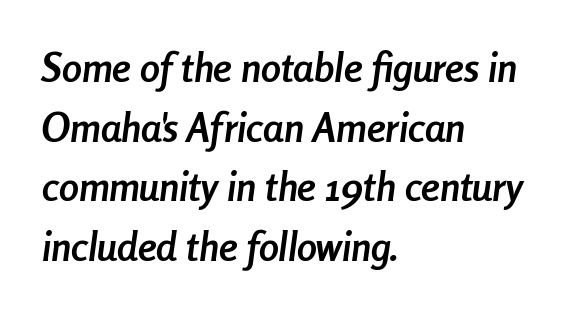
{"italic": "yes", "lean": "right", "slant_degrees": 8, "bold": "yes", "weight": "semibold", "width": "condensed", "stroke_contrast": "low", "x_height": "medium", "monospaced": "no", "underline": "no", "align": "left", "line_spacing": "normal", "line_spacing_ratio": 1.49, "letter_spacing": "normal", "letter_spacing_em": 0.0, "glyph_px": 40}
